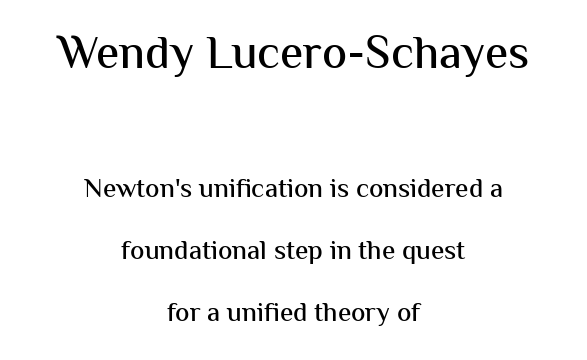
{"serif": "no", "italic": "no", "width": "normal", "stroke_contrast": "medium", "x_height": "medium", "monospaced": "no", "underline": "no", "align": "center", "line_spacing": "loose", "line_spacing_ratio": 2.3, "letter_spacing": "normal", "letter_spacing_em": 0.0, "larger_block": "first", "size_ratio": 1.74, "glyph_px": 47}
